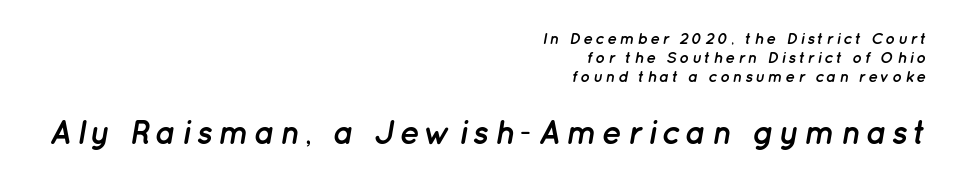
Q: Is the text bold? A: Yes.
Q: Is the text italic (slanted)? A: Yes, it leans right by about 12 degrees.
Q: Is the text underlined? A: No.
Q: How is the paragraph aligned? A: Right-aligned.
Q: Which block of text is set in a larger size, the first (top) or the second (bottom)? A: The second (bottom) one.
Q: Width (condensed, normal, or wide)? A: Normal.
Q: Stroke contrast? A: Low.
Q: x-height? A: Medium.
Q: Monospaced? A: No.
